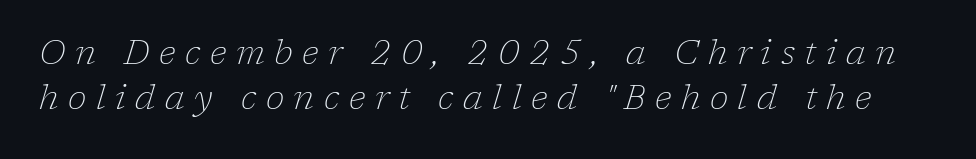
{"serif": "yes", "italic": "yes", "lean": "right", "slant_degrees": 17, "bold": "no", "weight": "thin", "width": "normal", "stroke_contrast": "low", "x_height": "medium", "monospaced": "no", "underline": "no", "line_spacing": "normal", "line_spacing_ratio": 1.33, "letter_spacing": "wide", "letter_spacing_em": 0.28, "glyph_px": 34}
